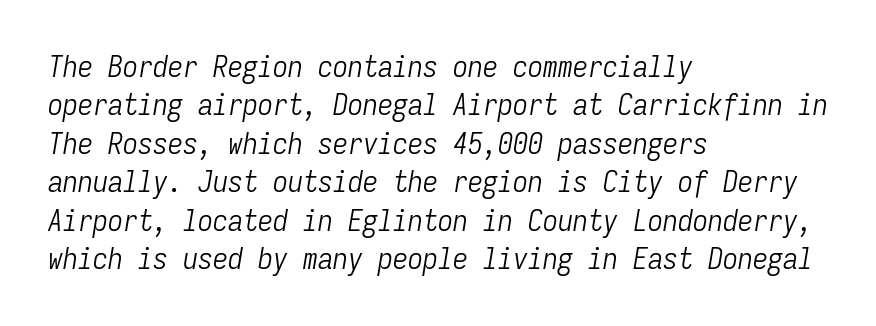
The image shows 30 px light, condensed type, italic (leaning right), monospaced; set left-aligned, normal line spacing (1.28x), normal letter spacing, not underlined; low stroke contrast and a medium x-height.
